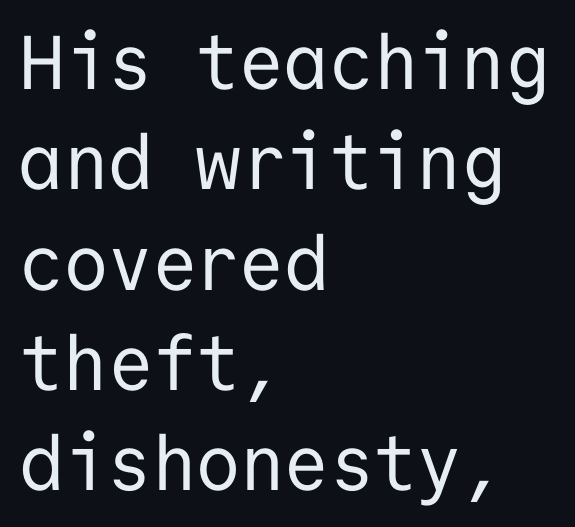
The image shows 76 px regular-weight sans-serif type, upright, monospaced; set left-aligned, normal line spacing (1.32x), normal letter spacing, not underlined; low stroke contrast and a medium x-height.
